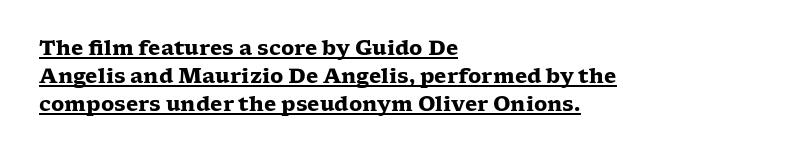
In designer terms, the underline attribute is active on this setting. A classic flush-left, rag-right setting is used for this passage. You could call the tracking neutral — neither tight nor loose. Students, observe: this is what conventionally led text looks like. Do the letters lean? They stand straight.
